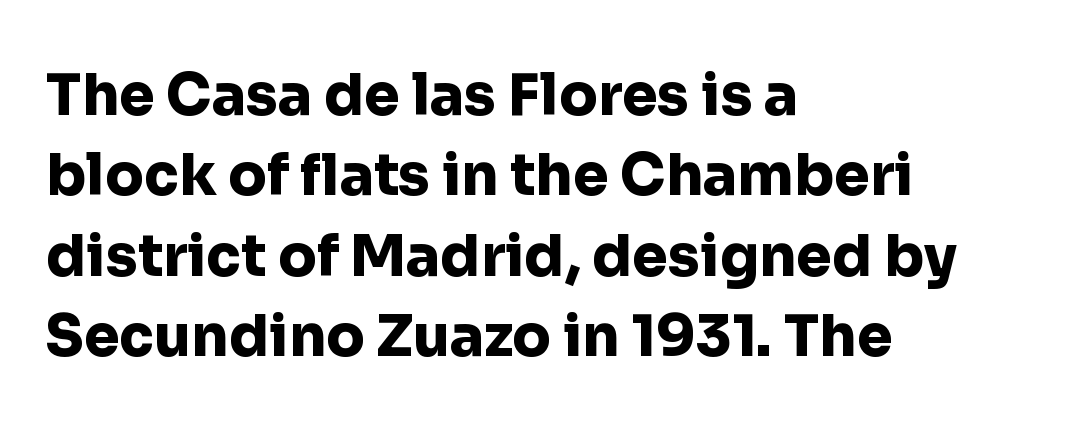
{"serif": "no", "italic": "no", "bold": "yes", "weight": "heavy", "width": "normal", "stroke_contrast": "low", "x_height": "medium", "monospaced": "no", "underline": "no", "align": "left", "line_spacing": "normal", "line_spacing_ratio": 1.41, "letter_spacing": "normal", "letter_spacing_em": 0.0, "glyph_px": 57}
